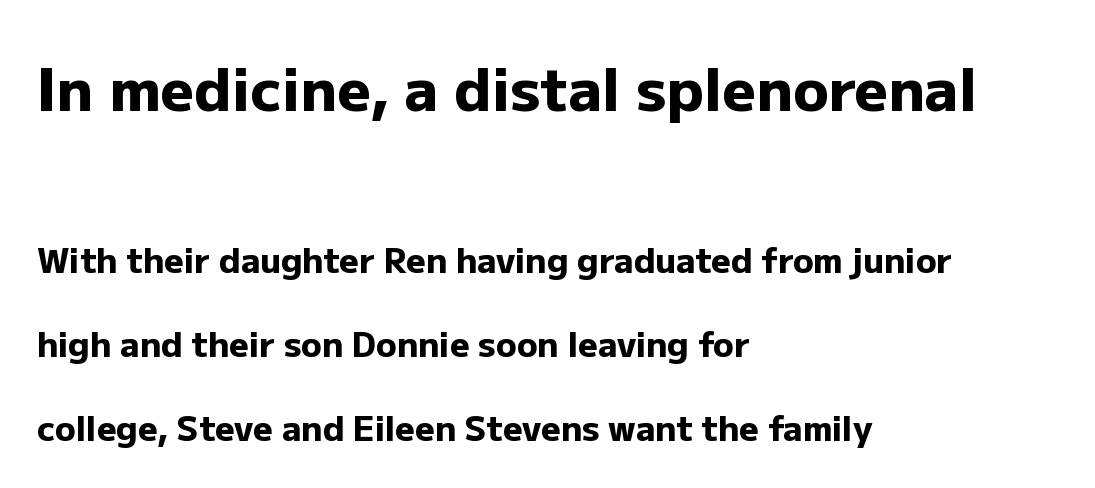
Q: Is the text bold? A: Yes.
Q: Is the text italic (slanted)? A: No, it is upright.
Q: Is the typeface a serif or a sans-serif typeface? A: Sans-serif.
Q: Is the text underlined? A: No.
Q: How is the paragraph aligned? A: Left-aligned.
Q: Is the spacing between letters normal or unusually wide? A: Normal.
Q: Is the spacing between lines tight, normal or loose? A: Loose.
Q: Which block of text is set in a larger size, the first (top) or the second (bottom)? A: The first (top) one.
Q: Width (condensed, normal, or wide)? A: Normal.
Q: Stroke contrast? A: Low.
Q: x-height? A: Medium.
Q: Monospaced? A: No.
